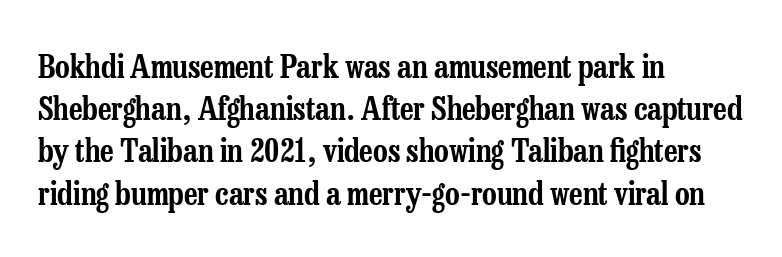
{"serif": "yes", "italic": "no", "width": "condensed", "stroke_contrast": "low", "x_height": "medium", "monospaced": "no", "underline": "no", "align": "left", "line_spacing": "normal", "line_spacing_ratio": 1.32, "letter_spacing": "normal", "letter_spacing_em": 0.0, "glyph_px": 32}
